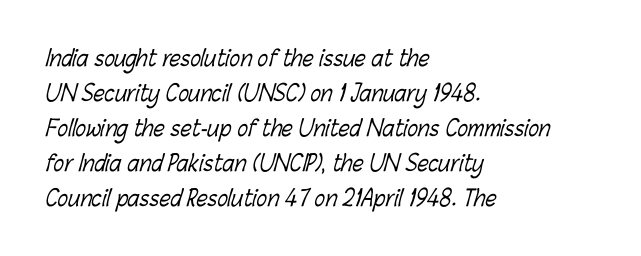
Q: Is the text bold? A: No.
Q: Is the text underlined? A: No.
Q: How is the paragraph aligned? A: Left-aligned.
Q: Is the spacing between letters normal or unusually wide? A: Normal.
Q: Is the spacing between lines tight, normal or loose? A: Normal.
